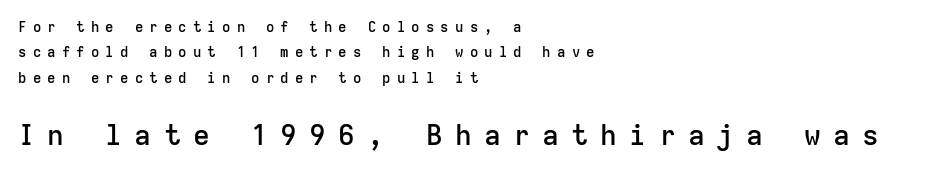
Q: Is the text bold? A: Semi-bold.
Q: Is the text italic (slanted)? A: No, it is upright.
Q: Is the typeface a serif or a sans-serif typeface? A: Sans-serif.
Q: Is the text underlined? A: No.
Q: How is the paragraph aligned? A: Left-aligned.
Q: Is the spacing between letters normal or unusually wide? A: Unusually wide.
Q: Which block of text is set in a larger size, the first (top) or the second (bottom)? A: The second (bottom) one.
Q: Width (condensed, normal, or wide)? A: Normal.
Q: Stroke contrast? A: Low.
Q: x-height? A: Medium.
Q: Monospaced? A: Yes.
